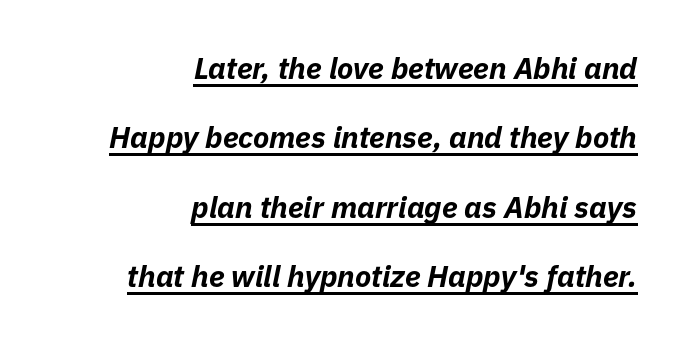
{"italic": "yes", "lean": "right", "slant_degrees": 11, "bold": "yes", "weight": "bold", "width": "normal", "stroke_contrast": "low", "x_height": "medium", "monospaced": "no", "underline": "yes", "align": "right", "line_spacing": "loose", "line_spacing_ratio": 2.31, "letter_spacing": "normal", "letter_spacing_em": 0.0, "glyph_px": 30}
